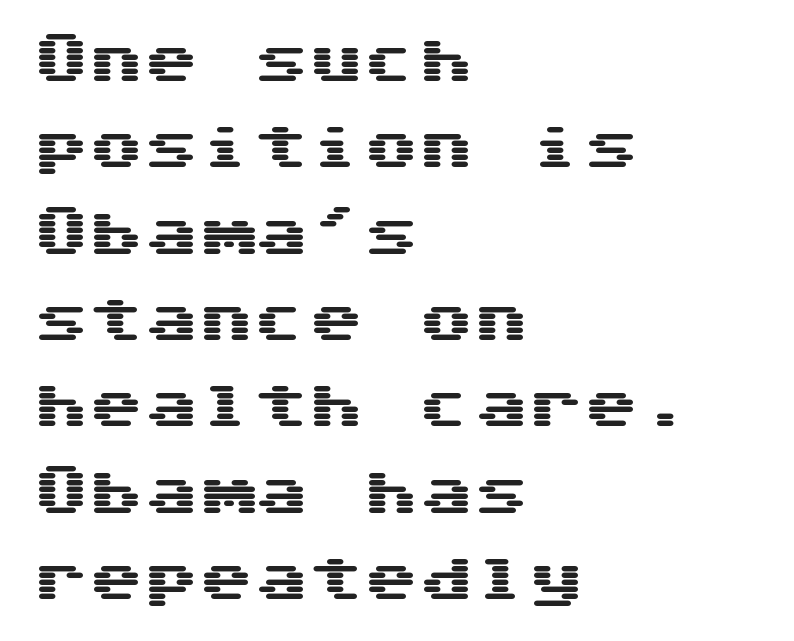
Q: Is the text italic (slanted)? A: No, it is upright.
Q: Is the typeface a serif or a sans-serif typeface? A: Sans-serif.
Q: Is the text underlined? A: No.
Q: How is the paragraph aligned? A: Left-aligned.
Q: Is the spacing between letters normal or unusually wide? A: Normal.
Q: Is the spacing between lines tight, normal or loose? A: Normal.
Q: Width (condensed, normal, or wide)? A: Wide.
Q: Stroke contrast? A: Medium.
Q: x-height? A: Medium.
